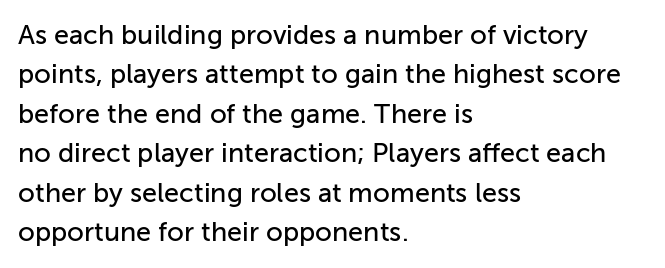
{"italic": "no", "underline": "no", "align": "left", "line_spacing": "normal", "line_spacing_ratio": 1.46, "letter_spacing": "normal", "letter_spacing_em": 0.0, "glyph_px": 27}
